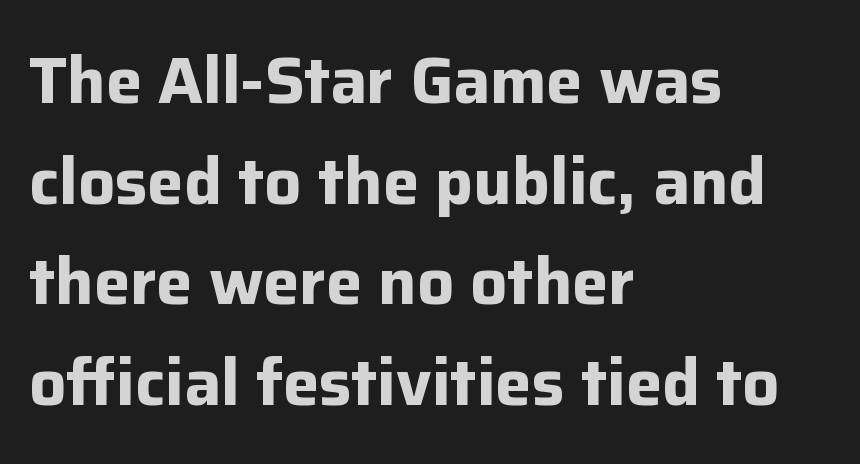
Q: Is the text bold? A: Yes.
Q: Is the text italic (slanted)? A: No, it is upright.
Q: Is the typeface a serif or a sans-serif typeface? A: Sans-serif.
Q: Is the text underlined? A: No.
Q: How is the paragraph aligned? A: Left-aligned.
Q: Is the spacing between letters normal or unusually wide? A: Normal.
Q: Is the spacing between lines tight, normal or loose? A: Normal.
Q: Width (condensed, normal, or wide)? A: Normal.
Q: Stroke contrast? A: Low.
Q: x-height? A: Medium.
Q: Monospaced? A: No.
